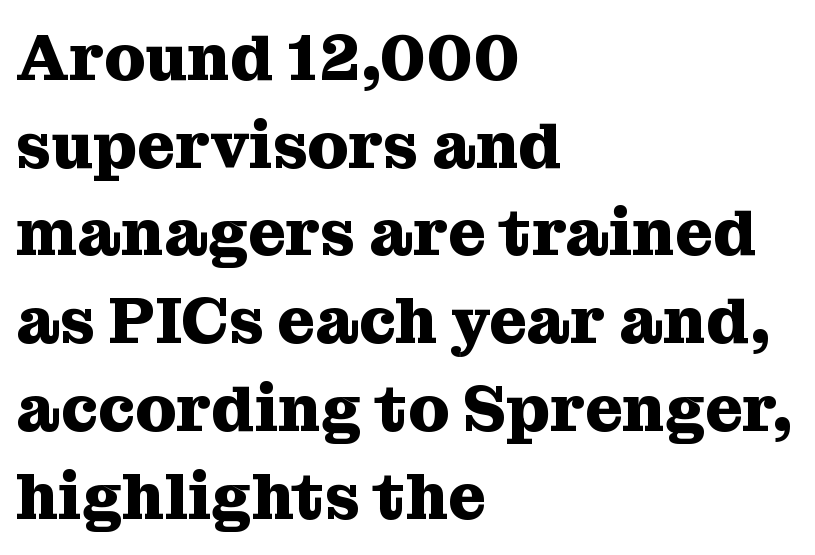
The image shows 65 px heavy serif type, upright; set left-aligned, normal line spacing (1.35x), normal letter spacing, not underlined; medium stroke contrast and a medium x-height.
